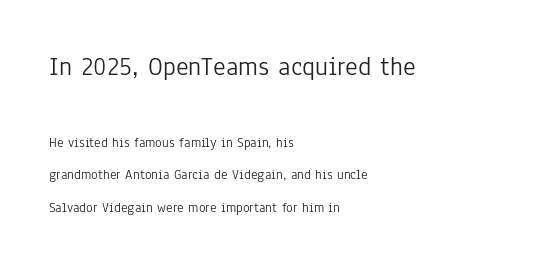
{"italic": "no", "bold": "no", "underline": "no", "align": "left", "line_spacing": "loose", "line_spacing_ratio": 2.31, "letter_spacing": "normal", "letter_spacing_em": 0.0, "larger_block": "first", "size_ratio": 1.93, "glyph_px": 27}
